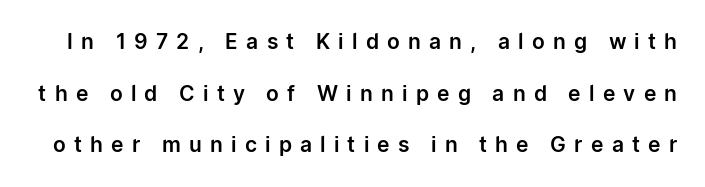
These lines stand farther apart than default settings would place them. The letters stand upright; this is a roman face. Just letters on the line, the space beneath them empty. Substantial extra tracking has been applied to these lines.
